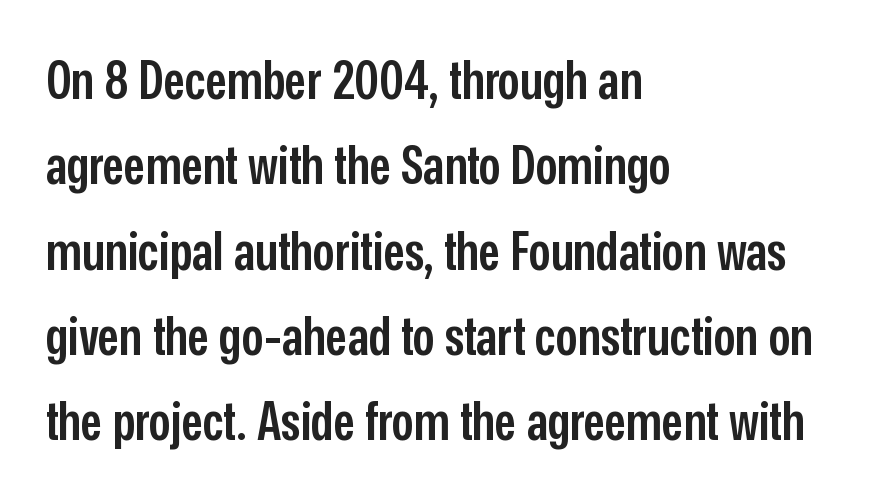
Q: Is the text bold? A: Semi-bold.
Q: Is the text italic (slanted)? A: No, it is upright.
Q: Is the typeface a serif or a sans-serif typeface? A: Sans-serif.
Q: Is the text underlined? A: No.
Q: How is the paragraph aligned? A: Left-aligned.
Q: Is the spacing between letters normal or unusually wide? A: Normal.
Q: Is the spacing between lines tight, normal or loose? A: Normal.
Q: Width (condensed, normal, or wide)? A: Condensed.
Q: Stroke contrast? A: Low.
Q: x-height? A: Medium.
Q: Monospaced? A: No.
